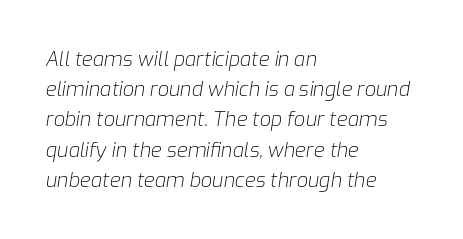
Typeset ragged right — the left edge is the straight one. The passage shown is not underscored anywhere. The whole block is typeset with a tilt. Honestly, the letter spacing is just normal — you wouldn't notice it. Baseline-to-baseline distance is the conventional proportion of letter height.
